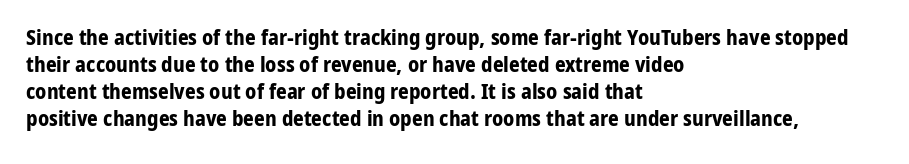
Q: Is the text bold? A: Yes.
Q: Is the text italic (slanted)? A: No, it is upright.
Q: Is the text underlined? A: No.
Q: How is the paragraph aligned? A: Left-aligned.
Q: Is the spacing between letters normal or unusually wide? A: Normal.
Q: Is the spacing between lines tight, normal or loose? A: Normal.
